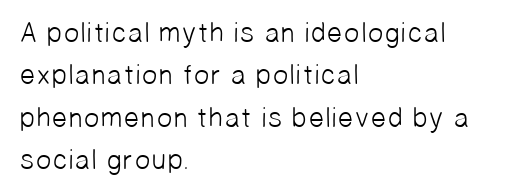
The leading is moderate, giving the passage an even texture. Is this a fixed-width face? No — the glyphs have proportional, varying widths. Caption: standard tracking, unaltered. A sans-serif font was chosen for this passage.
